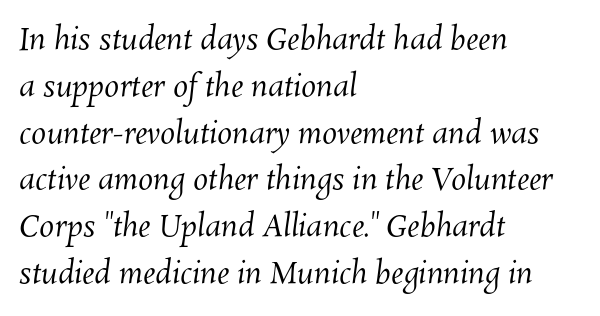
{"bold": "no", "weight": "regular", "width": "normal", "stroke_contrast": "medium", "x_height": "medium", "monospaced": "no", "underline": "no", "align": "left", "line_spacing": "normal", "line_spacing_ratio": 1.56, "letter_spacing": "normal", "letter_spacing_em": 0.0, "glyph_px": 30}
